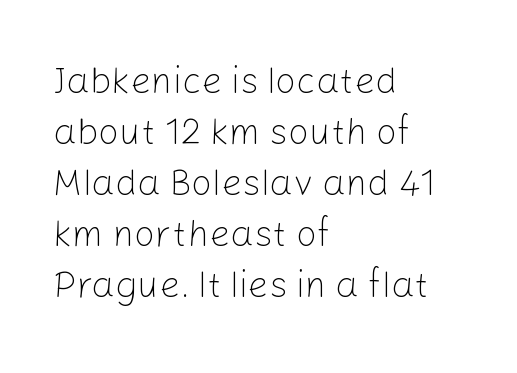
The image shows 37 px light sans-serif type, upright; set left-aligned, normal line spacing (1.38x), normal letter spacing, not underlined; low stroke contrast and a medium x-height.
